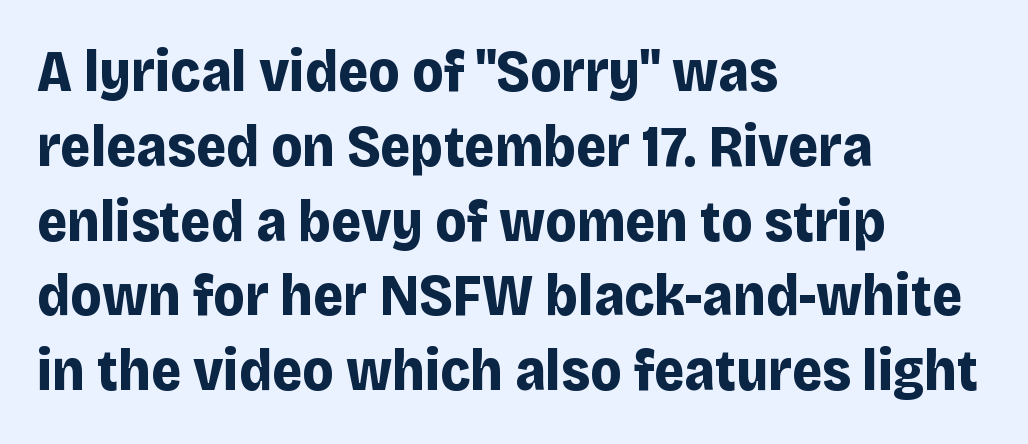
The image shows 58 px bold sans-serif type, upright; set left-aligned, normal line spacing (1.29x), normal letter spacing, not underlined; low stroke contrast and a large x-height.
